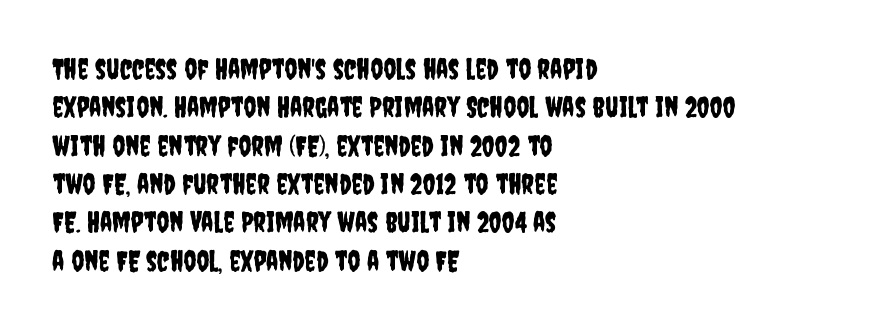
{"serif": "no", "italic": "no", "width": "condensed", "stroke_contrast": "low", "x_height": "large", "monospaced": "no", "underline": "no", "align": "left", "line_spacing": "normal", "line_spacing_ratio": 1.37, "letter_spacing": "normal", "letter_spacing_em": 0.0, "glyph_px": 28}
